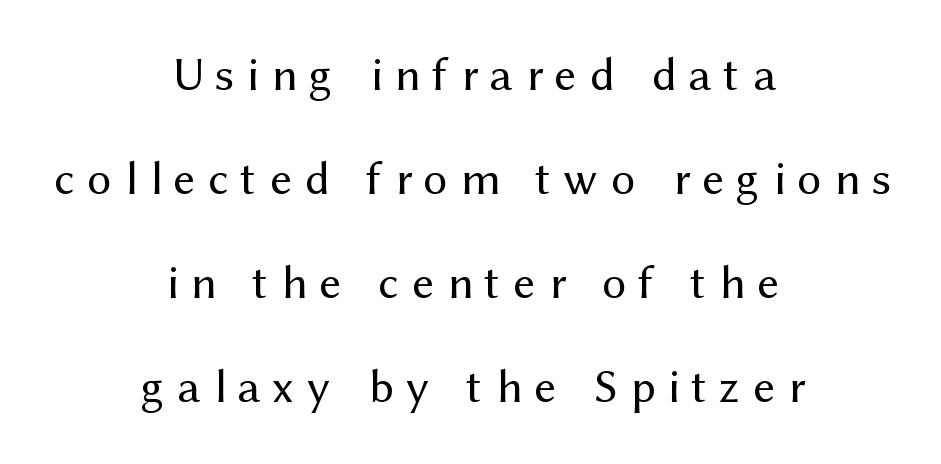
{"serif": "no", "italic": "no", "bold": "no", "weight": "regular", "width": "normal", "stroke_contrast": "medium", "x_height": "medium", "monospaced": "no", "underline": "no", "align": "center", "line_spacing": "loose", "line_spacing_ratio": 2.17, "letter_spacing": "wide", "letter_spacing_em": 0.26, "glyph_px": 48}
